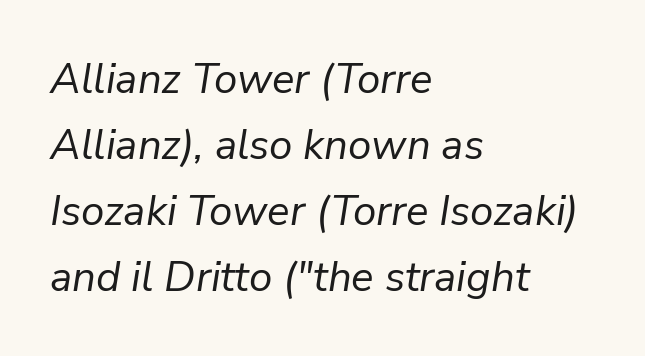
The image shows 42 px regular-weight type, italic (leaning right); set left-aligned, normal line spacing (1.57x), normal letter spacing, not underlined; low stroke contrast and a medium x-height.
